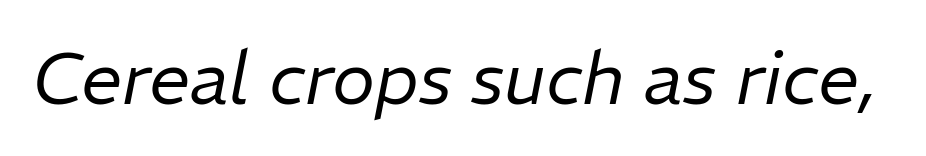
Q: Is the text bold? A: No.
Q: Is the text italic (slanted)? A: Yes, it leans right by about 11 degrees.
Q: Is the text underlined? A: No.
Q: Is the spacing between letters normal or unusually wide? A: Normal.
Q: Width (condensed, normal, or wide)? A: Normal.
Q: Stroke contrast? A: Low.
Q: x-height? A: Medium.
Q: Monospaced? A: No.
